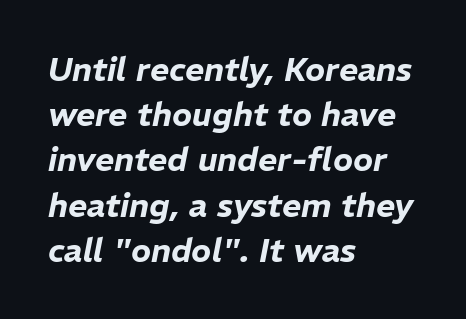
No extra tracking has been applied to these lines. Horizontal alignment here is leftward, the default for most running prose. Unmarked baselines from the first word to the last. The rendering uses natural spacing where letterforms have individual widths. Horizontal bands of white between lines are of average thickness. Compared with ordinary roman type, these characters are visibly tilted.
